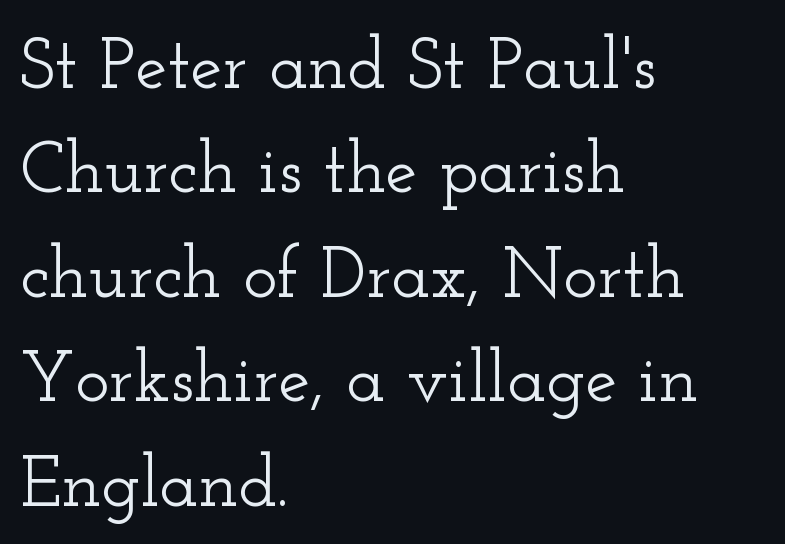
The paragraph has a hard left edge and a soft right edge. These lines are rendered in a variable-pitch font. No word sits above an underline. The typography opts for an upright posture over an oblique one.
